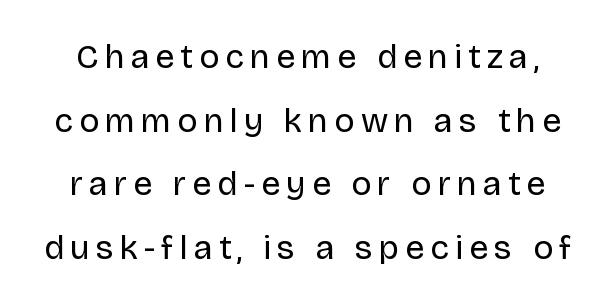
Q: Is the text bold? A: No.
Q: Is the text italic (slanted)? A: No, it is upright.
Q: Is the typeface a serif or a sans-serif typeface? A: Sans-serif.
Q: Is the text underlined? A: No.
Q: Width (condensed, normal, or wide)? A: Normal.
Q: Stroke contrast? A: Low.
Q: x-height? A: Large.
Q: Monospaced? A: No.
